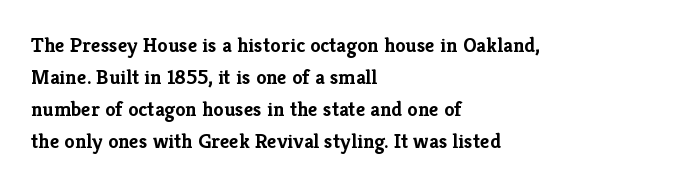
Q: Is the text bold? A: Yes.
Q: Is the text italic (slanted)? A: No, it is upright.
Q: Is the text underlined? A: No.
Q: How is the paragraph aligned? A: Left-aligned.
Q: Is the spacing between letters normal or unusually wide? A: Normal.
Q: Is the spacing between lines tight, normal or loose? A: Normal.
